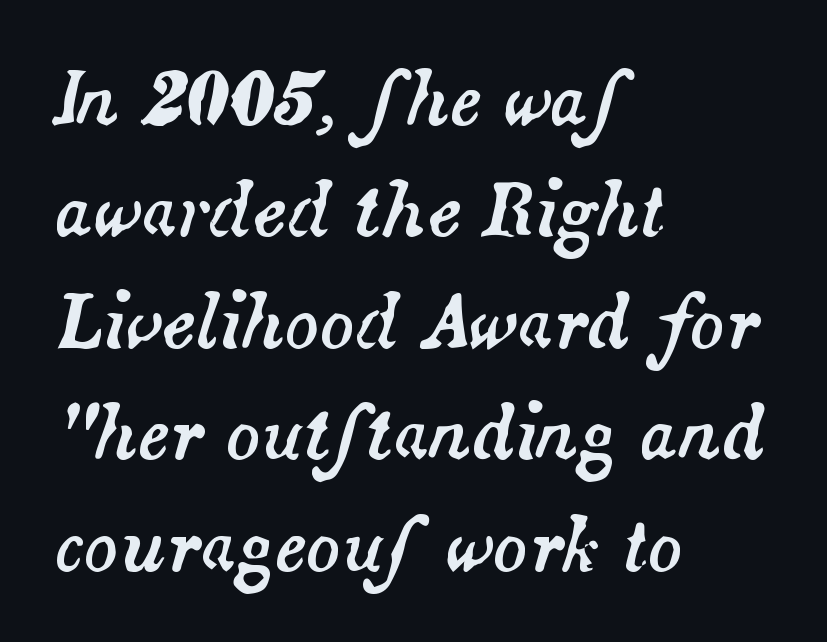
{"italic": "yes", "lean": "right", "slant_degrees": 14, "width": "normal", "stroke_contrast": "medium", "x_height": "small", "monospaced": "no", "underline": "no", "align": "left", "line_spacing": "normal", "line_spacing_ratio": 1.57, "letter_spacing": "normal", "letter_spacing_em": 0.0, "glyph_px": 71}
